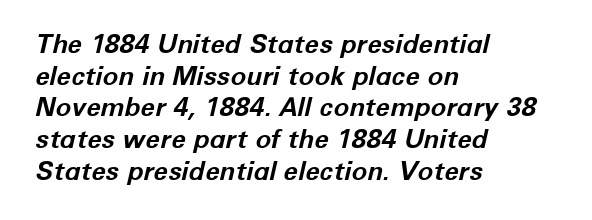
Set as a true bold cut, around the 700 mark. Plain, unruled lines of type. Looking at the ascenders, they clearly lean. The letterforms sit shoulder to shoulder at normal distance.
